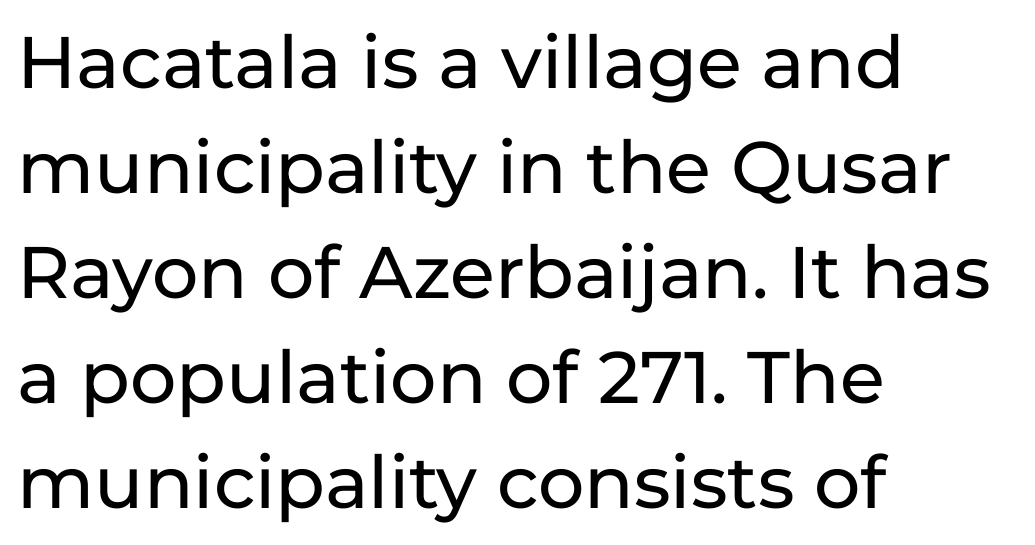
If you drew a ruler down the left edge, every line would touch it. Beneath every word, the page is bare. Look at the bottom of the vertical strokes: they stop flat, with no serifs. Italic? Not at all — the glyphs are vertical. Look at the tracking — it's just the regular setting, nothing added. Here the designer chose a conventional face with non-uniform glyph widths.
